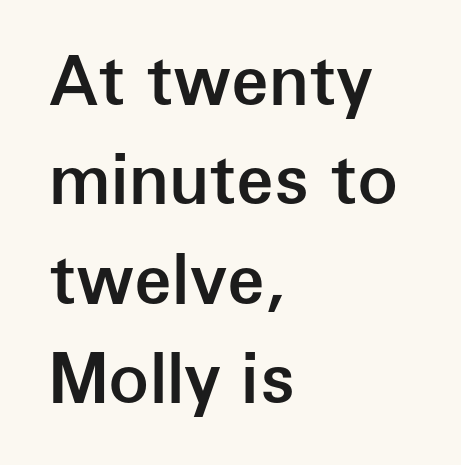
The image shows 68 px semibold sans-serif type, upright; set left-aligned, normal line spacing (1.46x), normal letter spacing, not underlined; low stroke contrast and a medium x-height.
